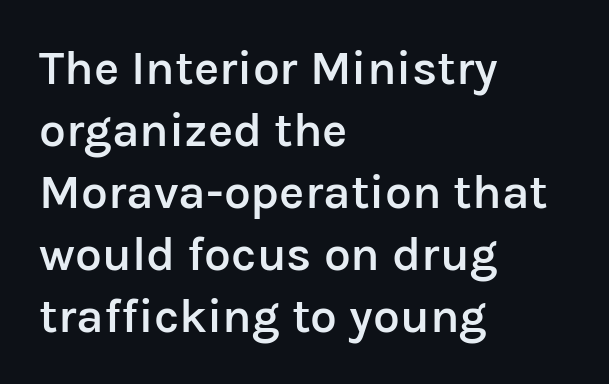
Are there feet on the stems? There aren't — it's a sans. Designer's note — italics off, roman on. Students, note that the glyphs here touch the page at normal intervals. You could not count columns in this text — the font is proportionally spaced. Line spacing here is normal.
